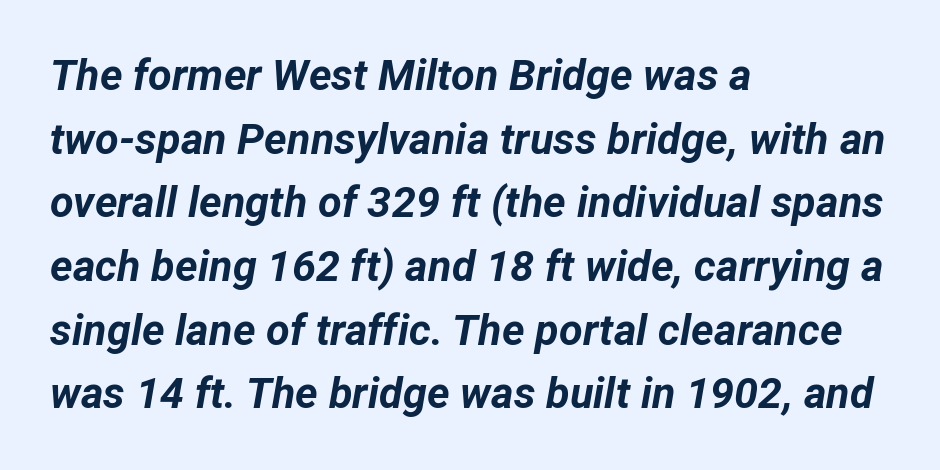
The image shows 43 px bold type, italic (leaning right); set left-aligned, normal line spacing (1.48x), normal letter spacing, not underlined; low stroke contrast and a medium x-height.
